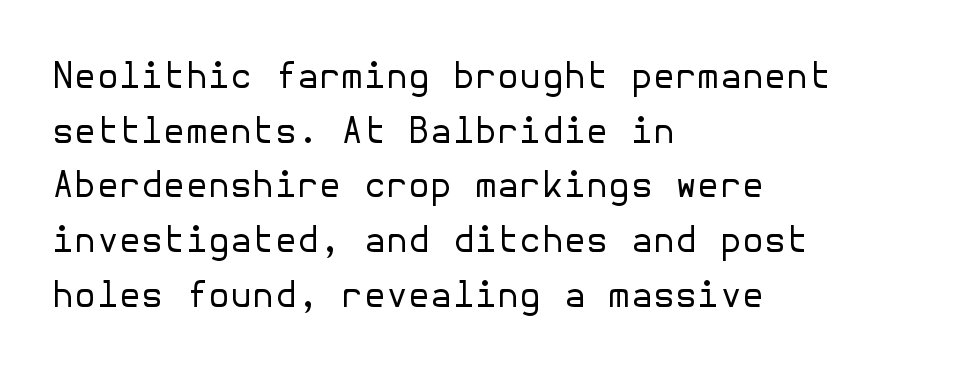
{"serif": "no", "italic": "no", "bold": "no", "weight": "regular", "width": "normal", "stroke_contrast": "low", "x_height": "medium", "underline": "no", "align": "left", "line_spacing": "normal", "line_spacing_ratio": 1.52, "letter_spacing": "normal", "letter_spacing_em": 0.0, "glyph_px": 36}
